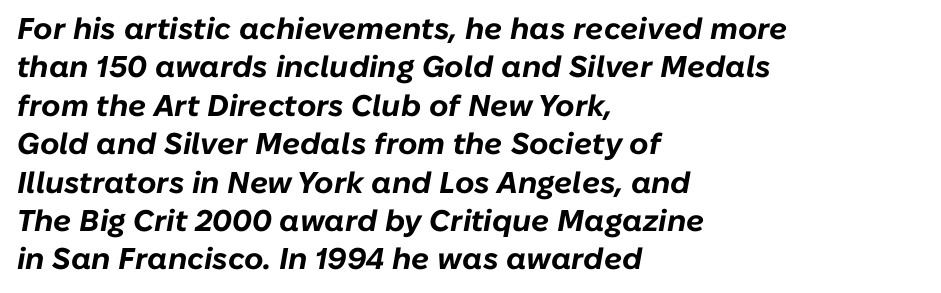
Compared with typical paragraphs, the rows here are spaced about the same. The face used here is rendered with its standard letterfit. The characters look thick and weighty, a clear bold. Every row of glyphs begins at an identical x-position on the left. You can tell it's italic because the verticals aren't actually vertical. Lines of text with bare space underneath.
